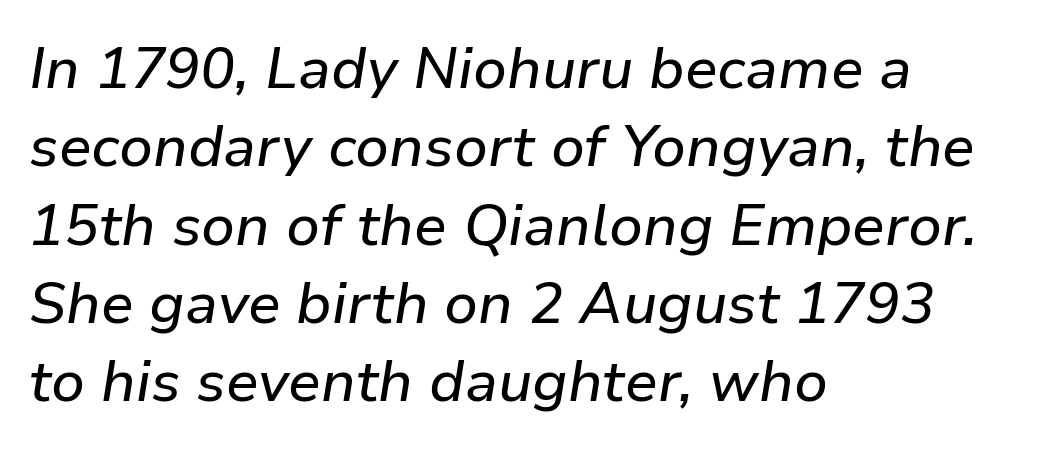
{"italic": "yes", "lean": "right", "slant_degrees": 9, "width": "normal", "stroke_contrast": "low", "x_height": "medium", "monospaced": "no", "underline": "no", "align": "left", "line_spacing": "normal", "line_spacing_ratio": 1.35, "letter_spacing": "normal", "letter_spacing_em": 0.0, "glyph_px": 58}
